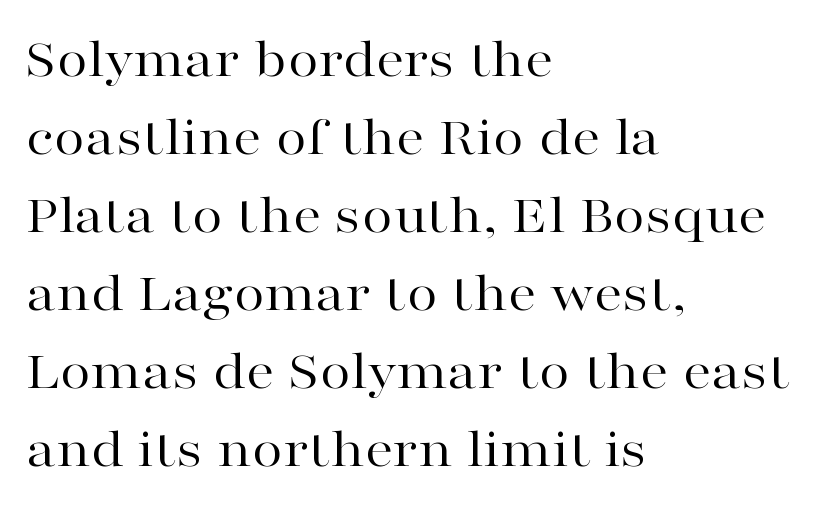
Q: Is the text bold? A: No.
Q: Is the text italic (slanted)? A: No, it is upright.
Q: Is the typeface a serif or a sans-serif typeface? A: Serif.
Q: Is the text underlined? A: No.
Q: How is the paragraph aligned? A: Left-aligned.
Q: Is the spacing between letters normal or unusually wide? A: Normal.
Q: Is the spacing between lines tight, normal or loose? A: Normal.
Q: Width (condensed, normal, or wide)? A: Wide.
Q: Stroke contrast? A: High.
Q: x-height? A: Medium.
Q: Monospaced? A: No.
